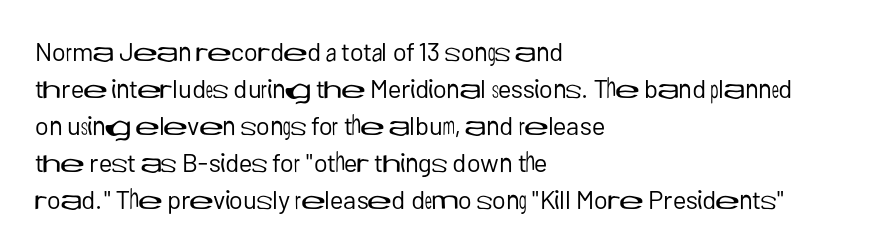
Rule under the text: the space is simply empty. The tracking reads as untouched default to a designer's eye. Compared with a typical body face, this is equally light or lighter still. A student would call this left alignment; a typographer would say flush left, rag right. The rows are spaced the way most documents space them.
